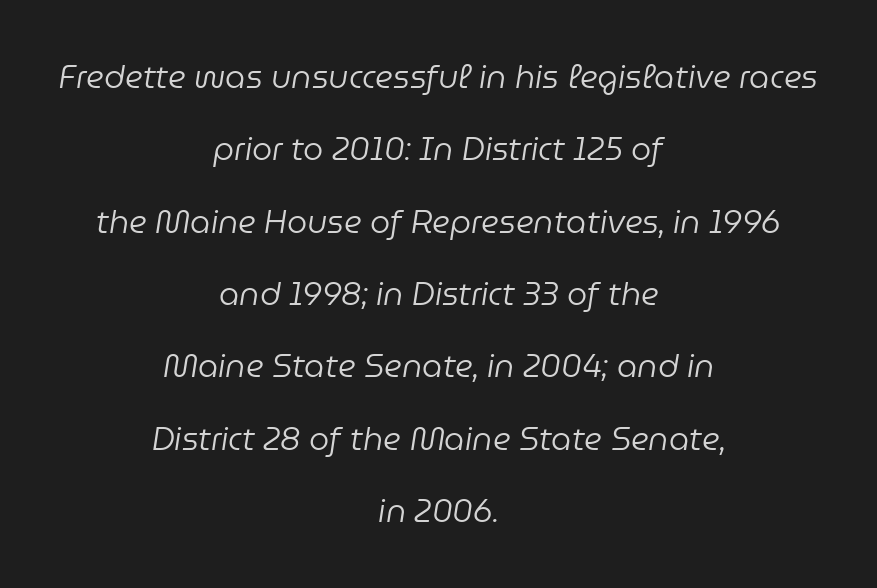
Q: Is the text bold? A: No.
Q: Is the text italic (slanted)? A: Yes, it leans right by about 9 degrees.
Q: Is the text underlined? A: No.
Q: How is the paragraph aligned? A: Centered.
Q: Is the spacing between letters normal or unusually wide? A: Normal.
Q: Is the spacing between lines tight, normal or loose? A: Loose.
Q: Width (condensed, normal, or wide)? A: Normal.
Q: Stroke contrast? A: Low.
Q: x-height? A: Medium.
Q: Monospaced? A: No.
